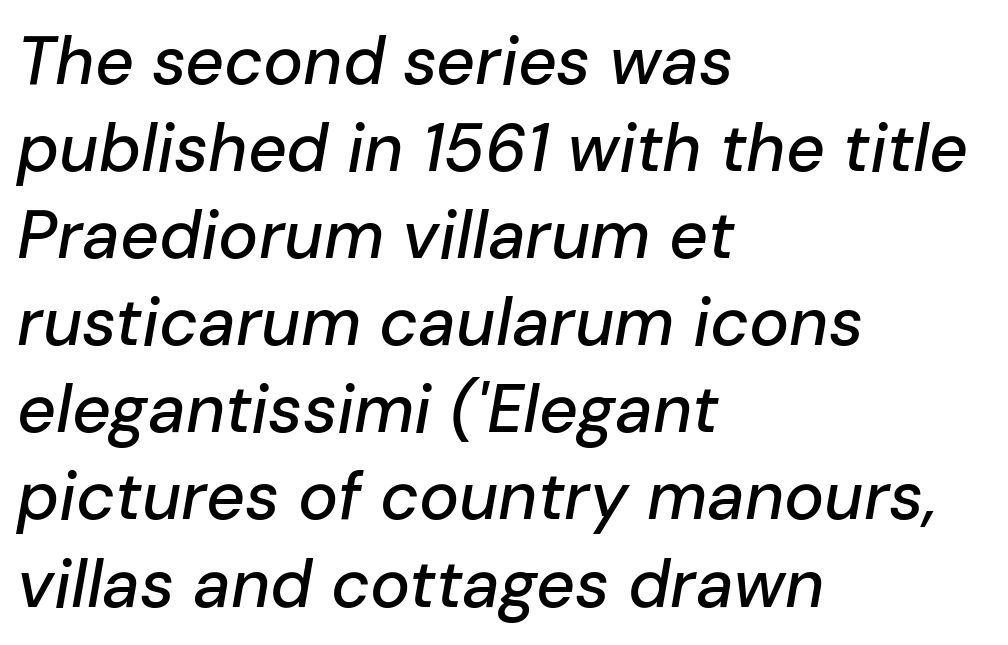
{"italic": "yes", "lean": "right", "slant_degrees": 10, "width": "normal", "stroke_contrast": "low", "x_height": "medium", "monospaced": "no", "underline": "no", "align": "left", "line_spacing": "normal", "line_spacing_ratio": 1.3, "letter_spacing": "normal", "letter_spacing_em": 0.0, "glyph_px": 67}
